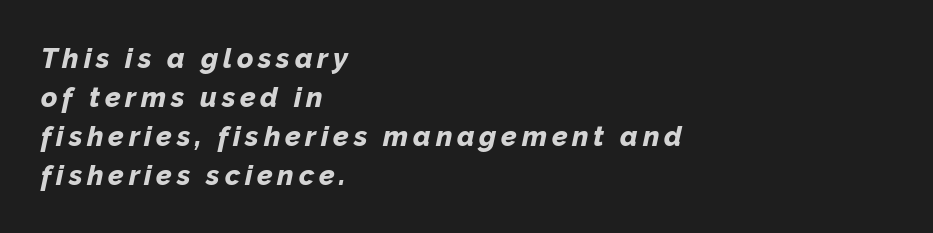
Q: Is the text bold? A: Yes.
Q: Is the text italic (slanted)? A: Yes, it leans right by about 12 degrees.
Q: Is the text underlined? A: No.
Q: How is the paragraph aligned? A: Left-aligned.
Q: Is the spacing between lines tight, normal or loose? A: Normal.
Q: Width (condensed, normal, or wide)? A: Normal.
Q: Stroke contrast? A: Low.
Q: x-height? A: Medium.
Q: Monospaced? A: No.
